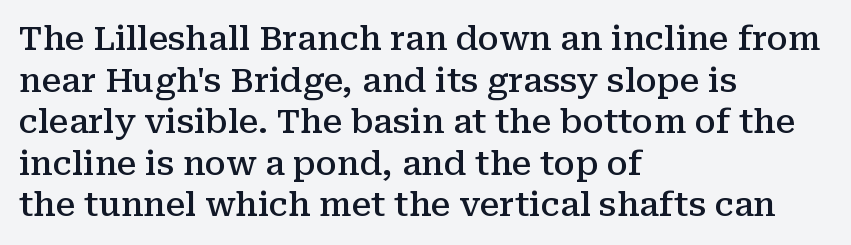
The lines sit at an ordinary, default distance from one another. The paragraph has a hard left edge and a soft right edge. Examine the stroke ends and you'll spot serifs. Compared with typical body copy, the letter spacing here is the same.
